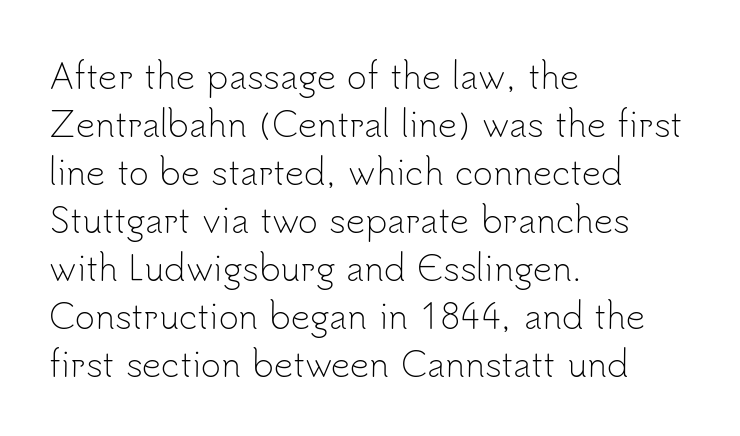
{"serif": "no", "italic": "no", "bold": "no", "weight": "light", "width": "normal", "stroke_contrast": "low", "x_height": "small", "monospaced": "no", "underline": "no", "align": "left", "line_spacing": "normal", "line_spacing_ratio": 1.41, "letter_spacing": "normal", "letter_spacing_em": 0.0, "glyph_px": 34}
